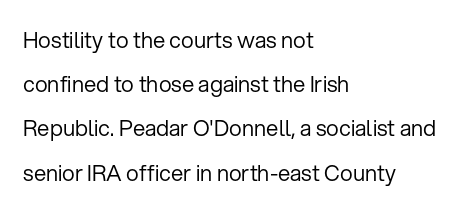
Honestly, the letter spacing is just normal — you wouldn't notice it. No letter is thick-stroked: the sample isn't bold. The words here are not underlined. The rag falls on the right side of this text block.
